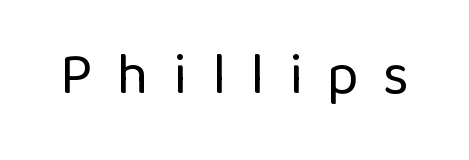
The image shows 58 px regular-weight sans-serif type, upright; set unusually wide letter spacing (+0.42 em), not underlined; low stroke contrast and a medium x-height.
